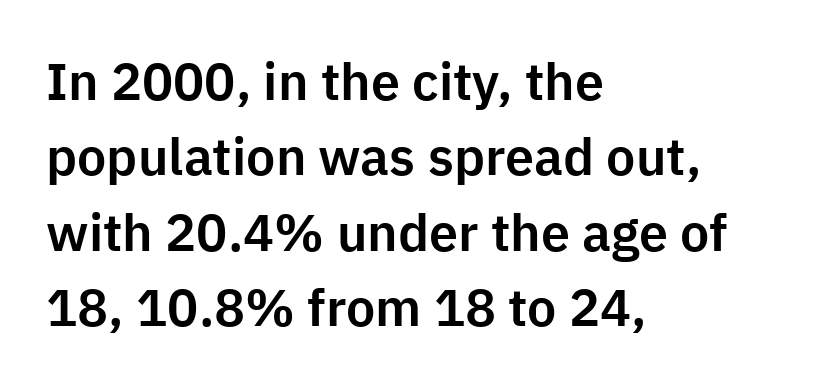
{"serif": "no", "italic": "no", "width": "normal", "stroke_contrast": "low", "x_height": "medium", "monospaced": "no", "underline": "no", "align": "left", "line_spacing": "normal", "line_spacing_ratio": 1.45, "letter_spacing": "normal", "letter_spacing_em": 0.0, "glyph_px": 52}
